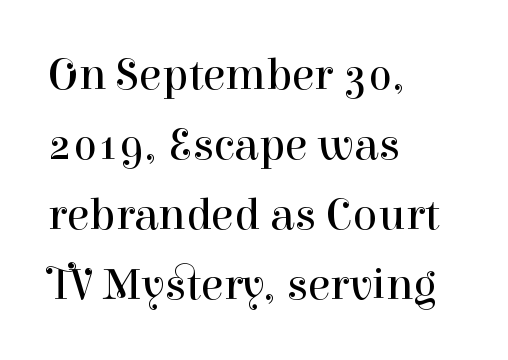
{"serif": "yes", "italic": "no", "bold": "no", "weight": "regular", "width": "normal", "stroke_contrast": "high", "x_height": "medium", "monospaced": "no", "underline": "no", "align": "left", "line_spacing": "normal", "line_spacing_ratio": 1.52, "letter_spacing": "normal", "letter_spacing_em": 0.0, "glyph_px": 46}
